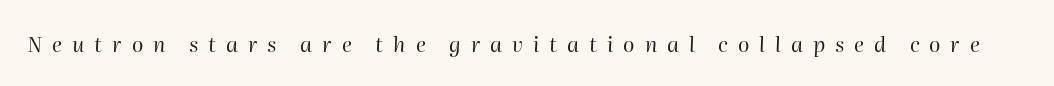
Q: Is the text bold? A: No.
Q: Is the text italic (slanted)? A: Yes, it leans right by about 2 degrees.
Q: Is the text underlined? A: No.
Q: Is the spacing between letters normal or unusually wide? A: Unusually wide.
